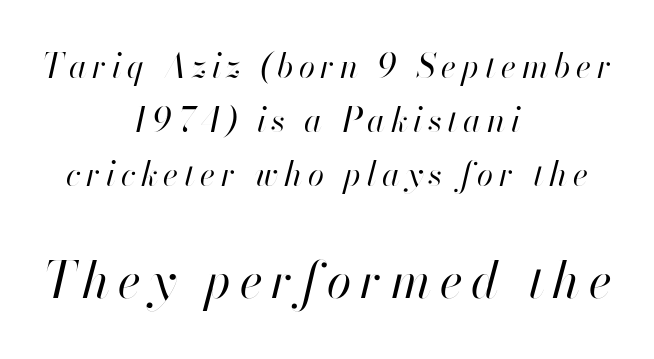
The image shows 50 px regular-weight type, italic (leaning right); set centered, normal line spacing (1.63x), not underlined; the second (bottom) block is 1.52x larger; high stroke contrast and a small x-height.
